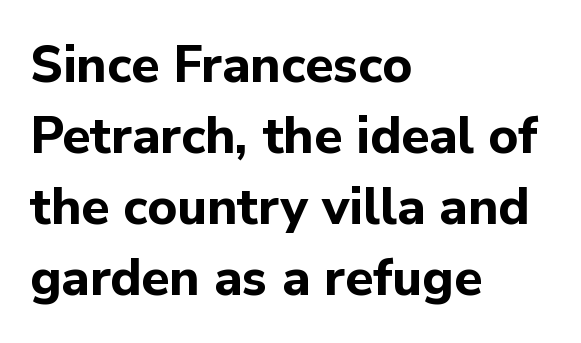
{"serif": "no", "italic": "no", "bold": "yes", "weight": "bold", "width": "normal", "stroke_contrast": "low", "x_height": "medium", "monospaced": "no", "underline": "no", "align": "left", "line_spacing": "normal", "line_spacing_ratio": 1.39, "letter_spacing": "normal", "letter_spacing_em": 0.0, "glyph_px": 51}
